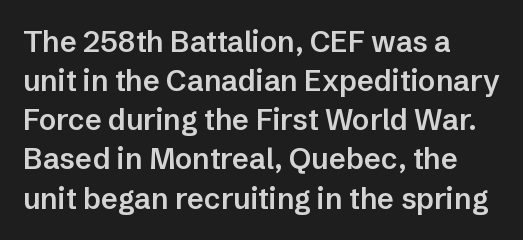
{"serif": "no", "italic": "no", "bold": "semi", "weight": "semibold", "width": "normal", "stroke_contrast": "low", "x_height": "medium", "monospaced": "no", "underline": "no", "align": "left", "line_spacing": "normal", "line_spacing_ratio": 1.35, "letter_spacing": "normal", "letter_spacing_em": 0.0, "glyph_px": 29}
